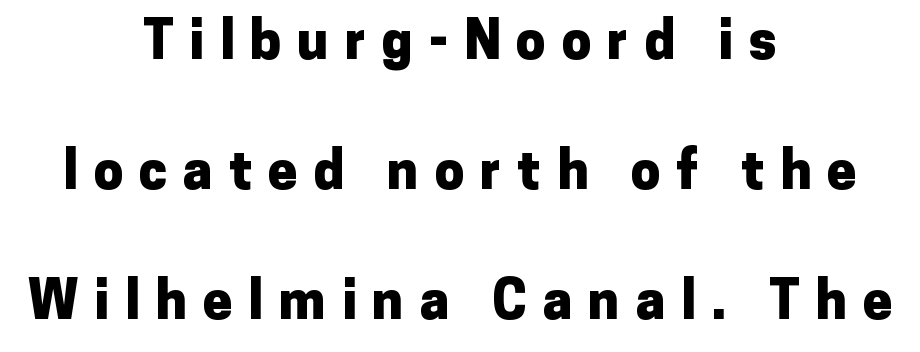
The image shows 53 px heavy sans-serif type, upright; set centered, loose line spacing (2.45x), unusually wide letter spacing (+0.3 em), not underlined; low stroke contrast and a medium x-height.
